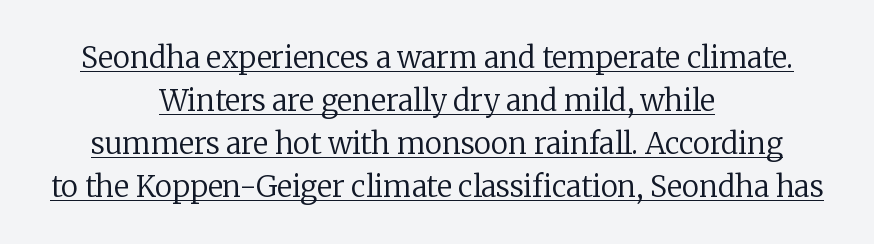
A centered setting, common on invitations and titles, is used for this passage. Here the designer chose a conventional face with non-uniform glyph widths. Between one letter and the next there's only the usual sliver of space. Reading down the column, the eye jumps a familiar distance to each next line. Is this a sans? No — the strokes have serifs.
